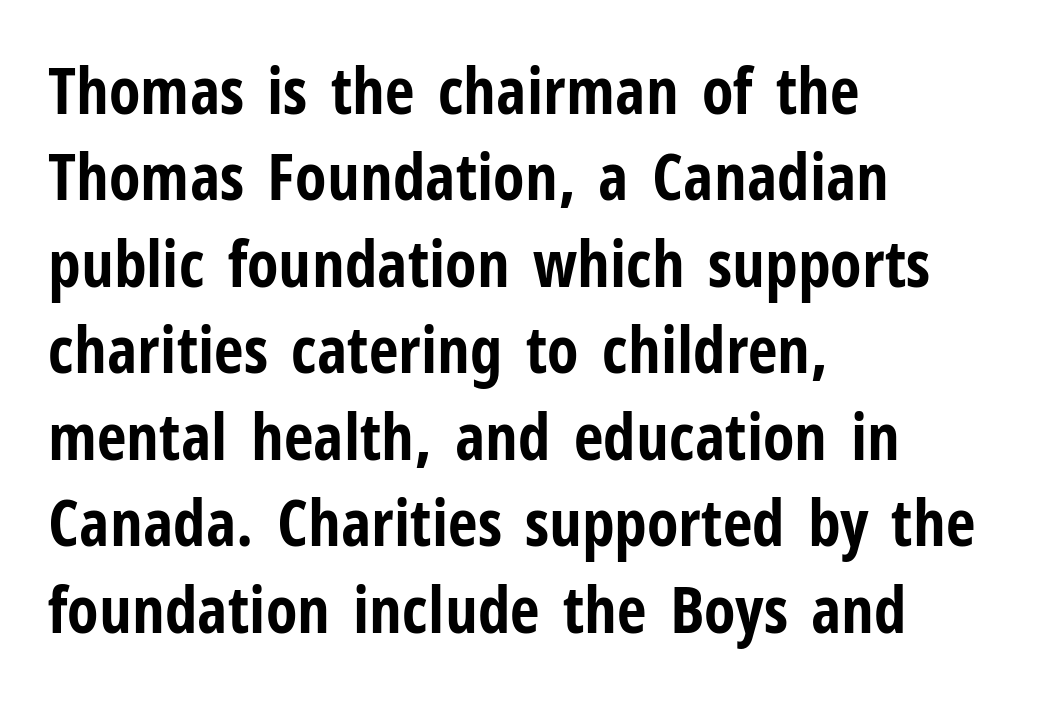
The image shows 65 px bold, condensed sans-serif type, upright; set left-aligned, normal line spacing (1.33x), normal letter spacing, not underlined; low stroke contrast and a medium x-height.
